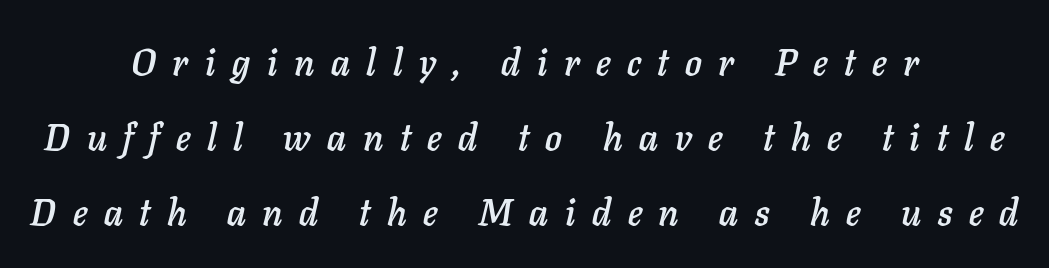
The image shows 37 px text type, italic (leaning right); set centered, loose line spacing (2.03x), unusually wide letter spacing (+0.45 em), not underlined; low stroke contrast and a medium x-height.
